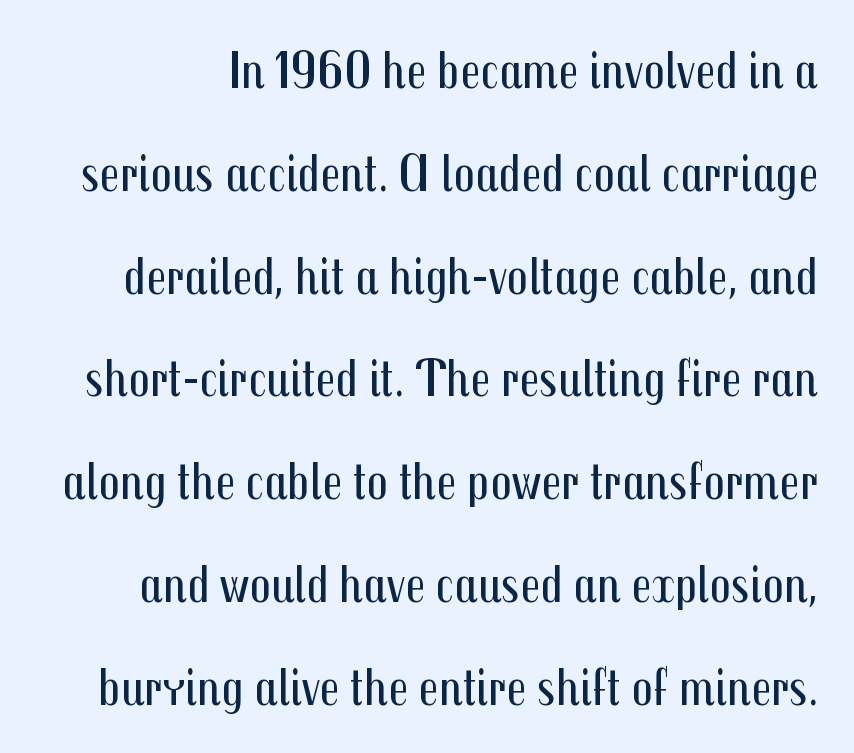
Q: Is the text bold? A: No.
Q: Is the text italic (slanted)? A: No, it is upright.
Q: Is the typeface a serif or a sans-serif typeface? A: Sans-serif.
Q: Is the text underlined? A: No.
Q: Is the spacing between letters normal or unusually wide? A: Normal.
Q: Is the spacing between lines tight, normal or loose? A: Loose.
Q: Width (condensed, normal, or wide)? A: Condensed.
Q: Stroke contrast? A: Medium.
Q: x-height? A: Medium.
Q: Monospaced? A: No.
